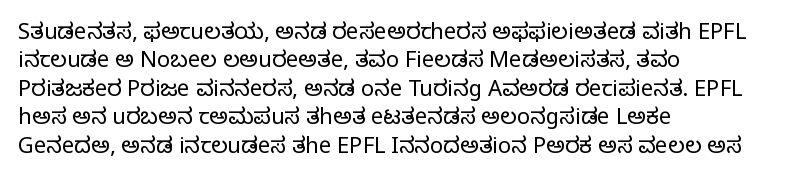
{"italic": "no", "bold": "no", "underline": "no", "align": "left", "line_spacing": "normal", "line_spacing_ratio": 1.29, "letter_spacing": "normal", "letter_spacing_em": 0.0, "glyph_px": 22}
